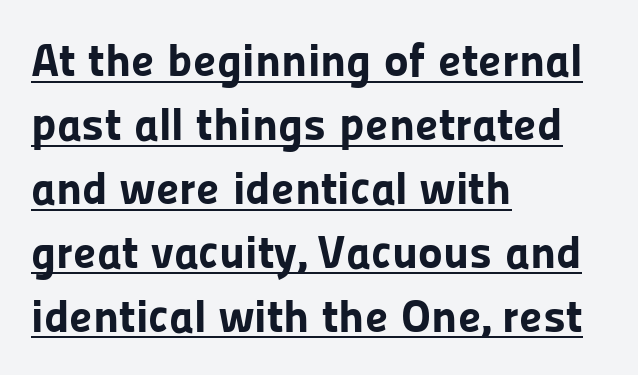
The letters stand straight up with perfectly vertical stems. The vertical gap from one line to the next is medium. Each letter's strokes conclude bluntly, with no projecting serifs. The glyphs have the mass of a bold cut.
